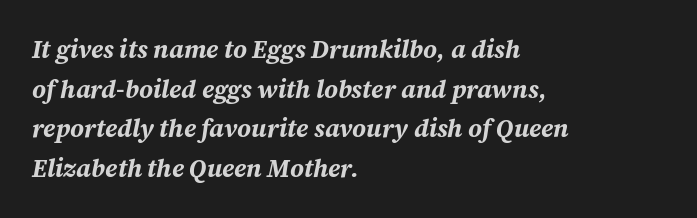
{"italic": "yes", "lean": "right", "slant_degrees": 12, "bold": "yes", "underline": "no", "align": "left", "line_spacing": "normal", "line_spacing_ratio": 1.59, "letter_spacing": "normal", "letter_spacing_em": 0.0, "glyph_px": 25}
